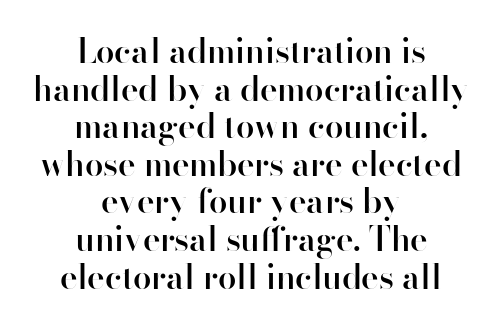
The passage shown is typeset with a sans-serif family. You could call the tracking neutral — neither tight nor loose. The words here are not underlined. The axis of the letterforms is exactly vertical. Layout note: lines centered.
